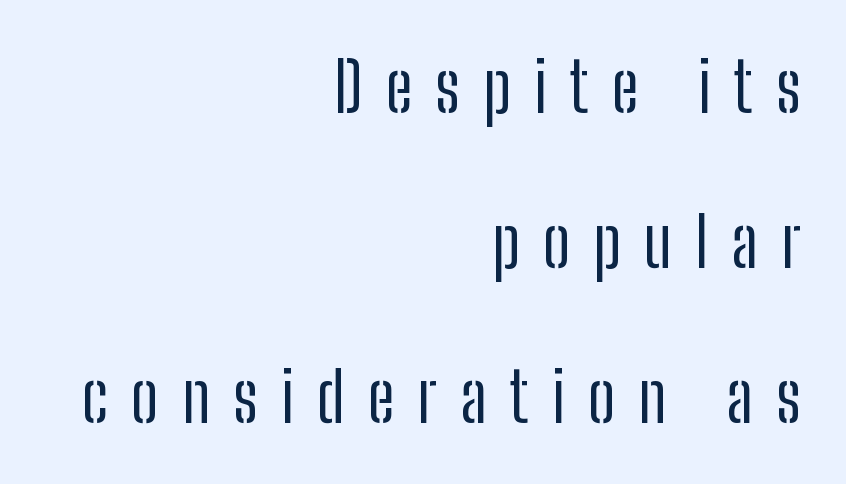
Vertical stems look standard width or narrower in stroke. A typesetter would call this proportional, since set widths differ per character. The lettering holds an erect, upright posture throughout. Reading down the block, your eye finds every line finishing at a fixed right position.
